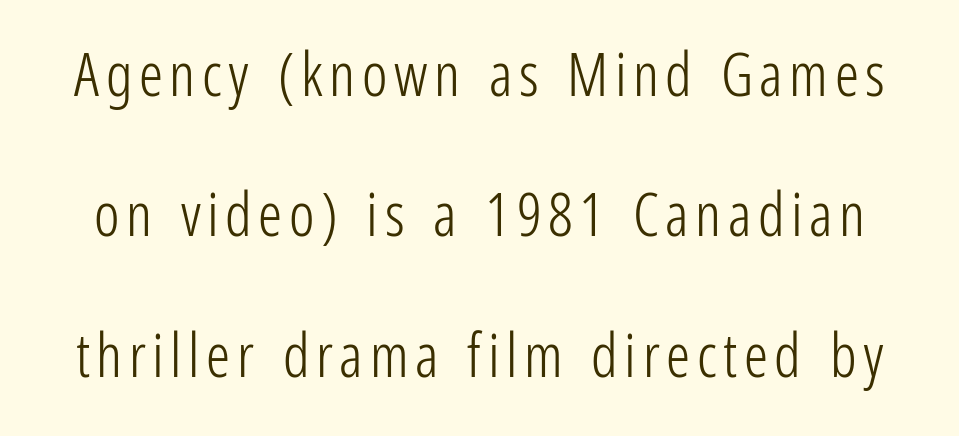
Does the leading feel generous? Absolutely, it's lavish. When letters stand straight like this, we call the style roman or upright. Do the characters align in a grid? No, the font is proportional. Letterform terminals end flat and unadorned throughout the passage. Underlining? Definitely not there. A quiet, ordinary-to-light weight characterises the typeface.
